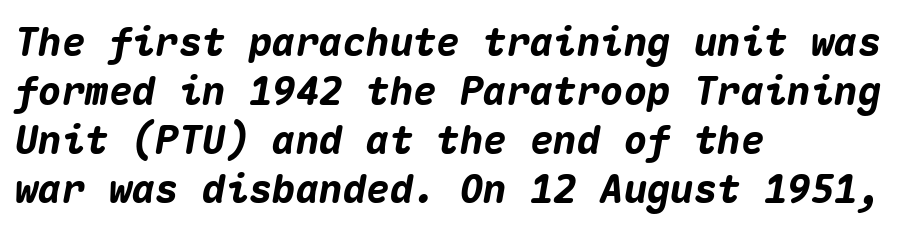
The image shows 39 px heavy type, italic (leaning right), monospaced; set left-aligned, normal line spacing (1.26x), normal letter spacing, not underlined; medium stroke contrast and a medium x-height.
